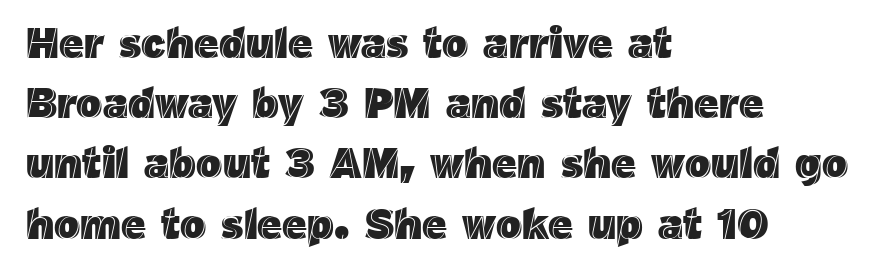
Honestly, the letter spacing is just normal — you wouldn't notice it. The space between consecutive lines is moderate. Does the copy run flush right? No — it runs flush left. The letters advance in unequal steps, a hallmark of proportional type.
